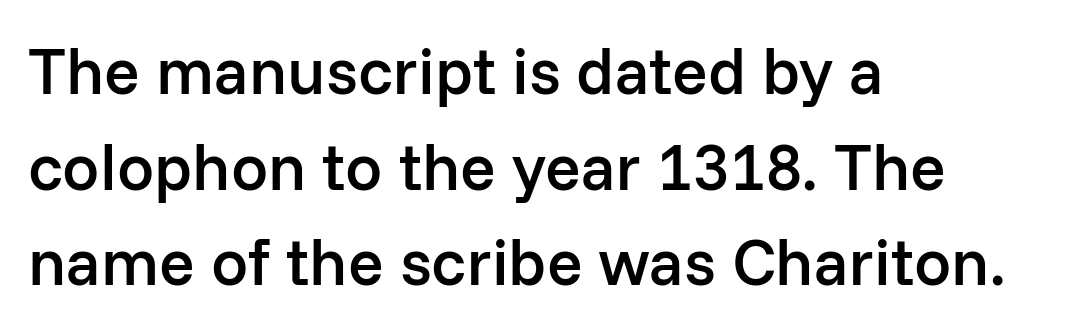
Q: Is the text bold? A: Semi-bold.
Q: Is the text italic (slanted)? A: No, it is upright.
Q: Is the typeface a serif or a sans-serif typeface? A: Sans-serif.
Q: Is the text underlined? A: No.
Q: How is the paragraph aligned? A: Left-aligned.
Q: Is the spacing between letters normal or unusually wide? A: Normal.
Q: Is the spacing between lines tight, normal or loose? A: Normal.
Q: Width (condensed, normal, or wide)? A: Normal.
Q: Stroke contrast? A: Low.
Q: x-height? A: Medium.
Q: Monospaced? A: No.
